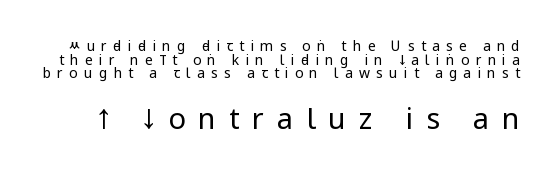
Q: Is the text bold? A: No.
Q: Is the text italic (slanted)? A: No, it is upright.
Q: Is the typeface a serif or a sans-serif typeface? A: Sans-serif.
Q: Is the text underlined? A: No.
Q: Is the spacing between letters normal or unusually wide? A: Unusually wide.
Q: Is the spacing between lines tight, normal or loose? A: Tight.
Q: Which block of text is set in a larger size, the first (top) or the second (bottom)? A: The second (bottom) one.
Q: Width (condensed, normal, or wide)? A: Condensed.
Q: Stroke contrast? A: Low.
